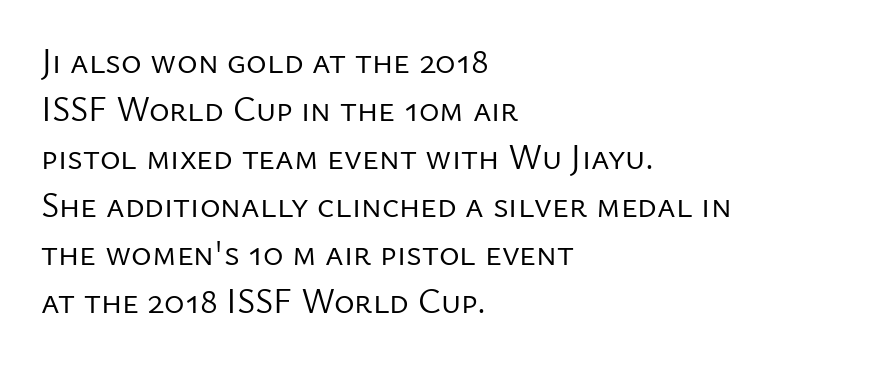
The image shows 35 px regular-weight sans-serif type, upright; set left-aligned, normal line spacing (1.37x), normal letter spacing, not underlined; low stroke contrast and a medium x-height.
